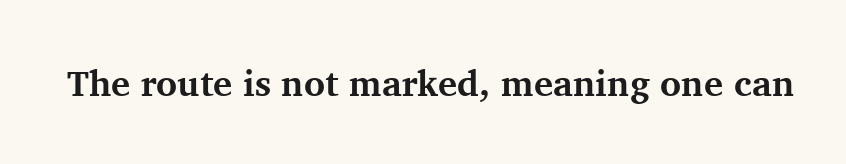
The image shows 36 px bold serif type, upright; set normal letter spacing, not underlined; medium stroke contrast and a medium x-height.
